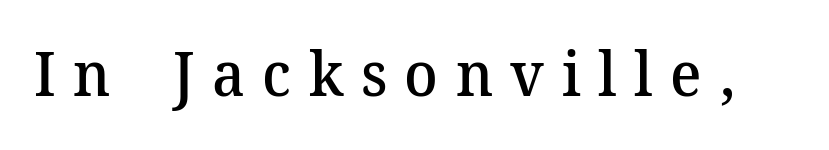
{"serif": "yes", "italic": "no", "bold": "semi", "weight": "semibold", "width": "normal", "stroke_contrast": "medium", "x_height": "medium", "monospaced": "no", "underline": "no", "letter_spacing": "wide", "letter_spacing_em": 0.28, "glyph_px": 62}
